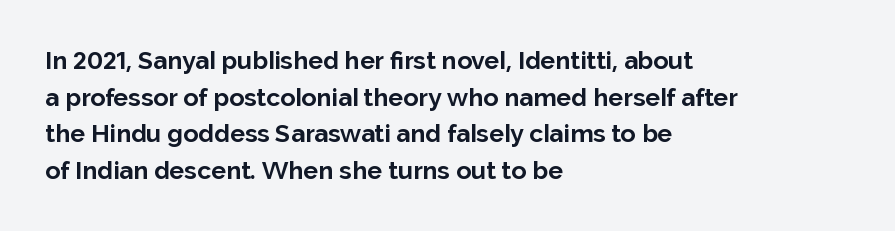
The image shows 25 px bold type, upright; set left-aligned, normal line spacing (1.47x), normal letter spacing, not underlined.
